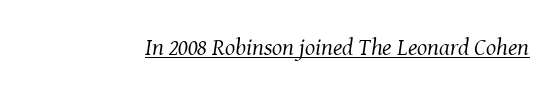
The image shows 24 px text type, italic (leaning right); set normal letter spacing, underlined.
